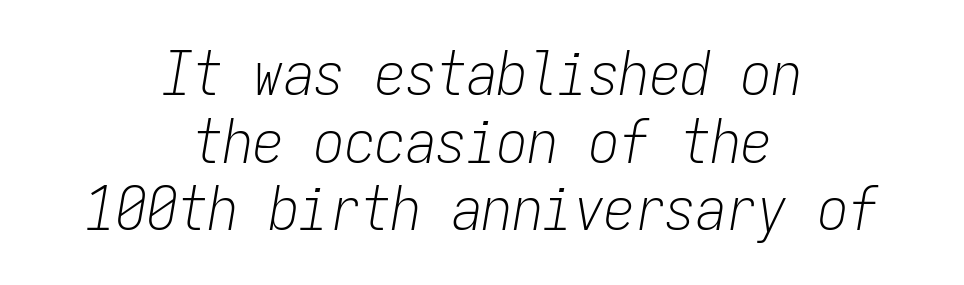
The image shows 61 px light, condensed type, italic (leaning right), monospaced; set centered, tight line spacing (1.11x), normal letter spacing, not underlined; low stroke contrast and a medium x-height.
